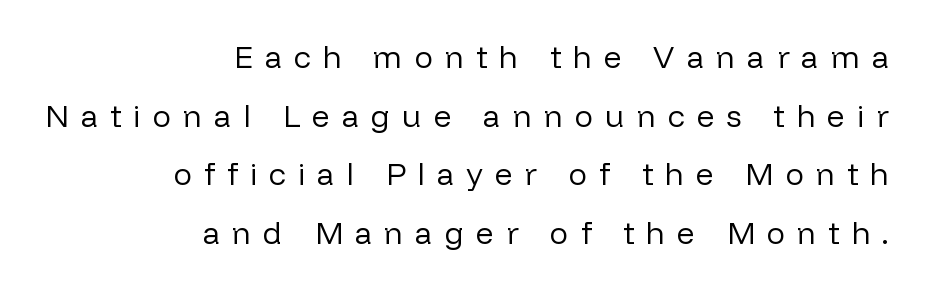
Q: Is the text bold? A: No.
Q: Is the text italic (slanted)? A: No, it is upright.
Q: Is the typeface a serif or a sans-serif typeface? A: Sans-serif.
Q: Is the text underlined? A: No.
Q: How is the paragraph aligned? A: Right-aligned.
Q: Is the spacing between letters normal or unusually wide? A: Unusually wide.
Q: Width (condensed, normal, or wide)? A: Normal.
Q: Stroke contrast? A: Low.
Q: x-height? A: Medium.
Q: Monospaced? A: No.
